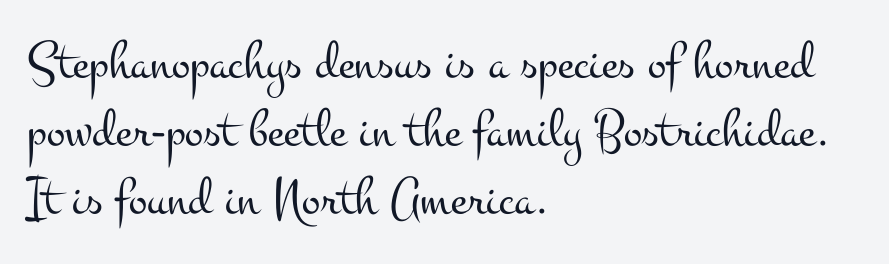
{"bold": "no", "weight": "light", "width": "wide", "stroke_contrast": "medium", "x_height": "small", "monospaced": "no", "underline": "no", "align": "left", "line_spacing_ratio": 1.24, "letter_spacing": "normal", "letter_spacing_em": 0.0, "glyph_px": 55}
